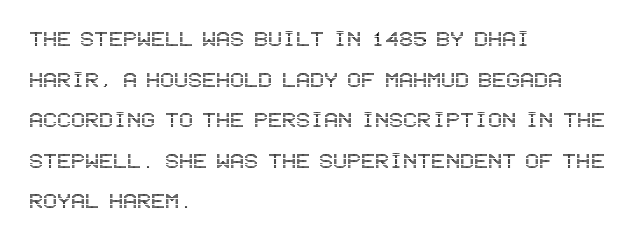
The image shows 26 px text type, upright; set left-aligned, normal line spacing (1.56x), normal letter spacing, not underlined.
